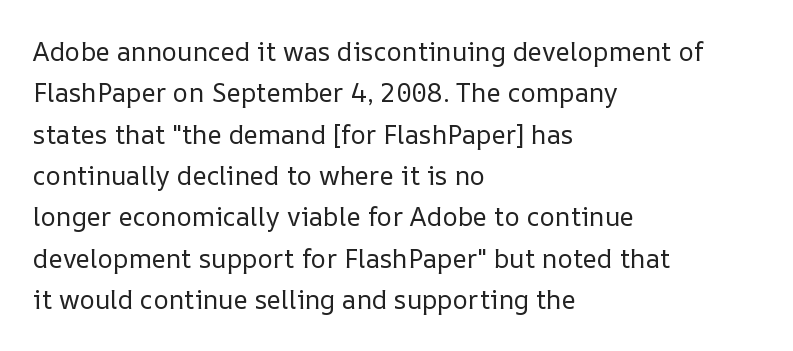
Each stroke keeps to a modest, everyday thickness or less. Whoever set this chose a conventional vertical rhythm. Caption: multi-line text, flush left, ragged right. Underlining? Definitely not there.
